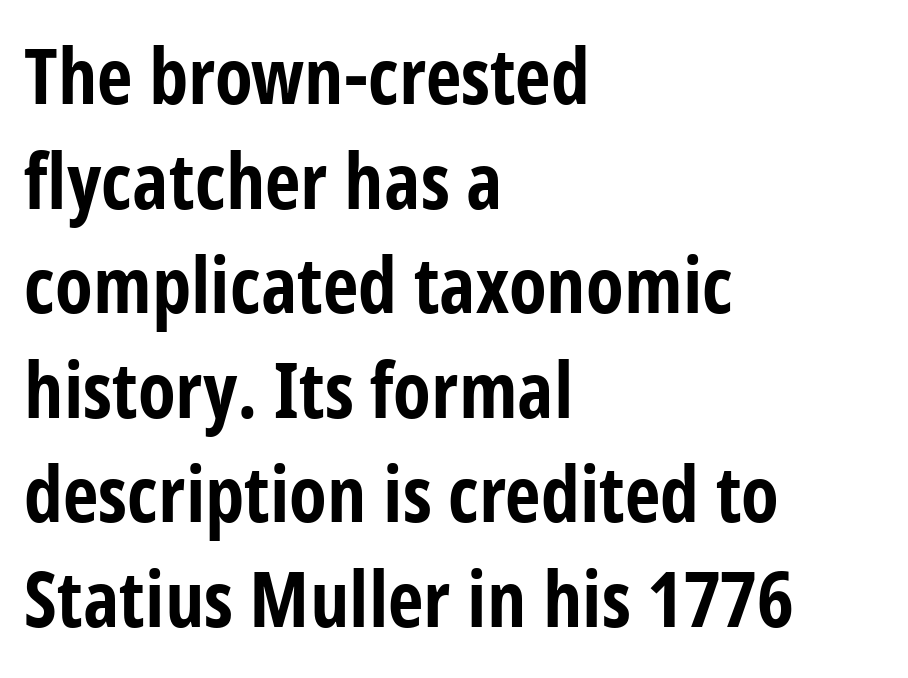
The image shows 78 px bold, condensed sans-serif type, upright; set left-aligned, normal line spacing (1.34x), normal letter spacing, not underlined; low stroke contrast and a medium x-height.
